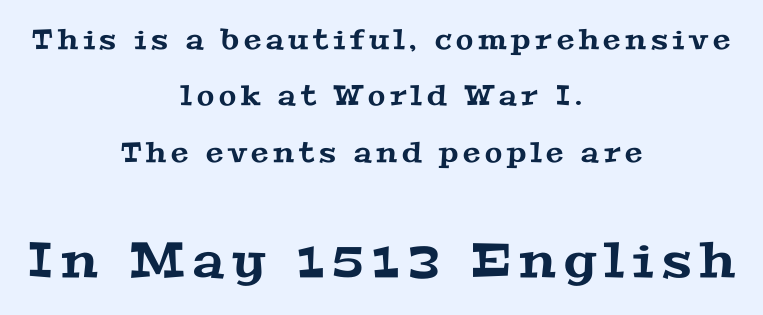
This rendering employs a face with finishing strokes, i.e., a serif. Decoration check: the copy has no underline. The rendering positions every line midway between the sides. The rendering enlarges the type as you move from the upper chunk to the lower. The passage shown is typed in a proportional face where columns would drift. Successive baselines arrive slowly, with a big drop between each.
